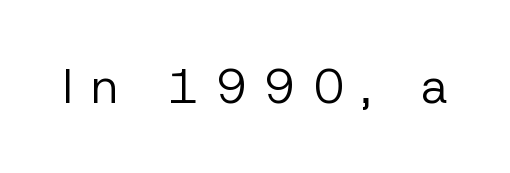
{"serif": "no", "italic": "no", "bold": "no", "weight": "regular", "width": "normal", "stroke_contrast": "low", "x_height": "medium", "monospaced": "no", "underline": "no", "letter_spacing": "wide", "letter_spacing_em": 0.36, "glyph_px": 48}
